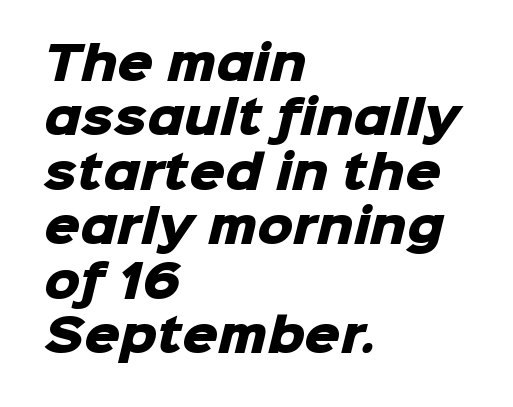
{"serif": "no", "bold": "yes", "weight": "heavy", "width": "normal", "stroke_contrast": "low", "x_height": "medium", "monospaced": "no", "underline": "no", "align": "left", "line_spacing_ratio": 1.21, "letter_spacing": "normal", "letter_spacing_em": 0.0, "glyph_px": 45}
